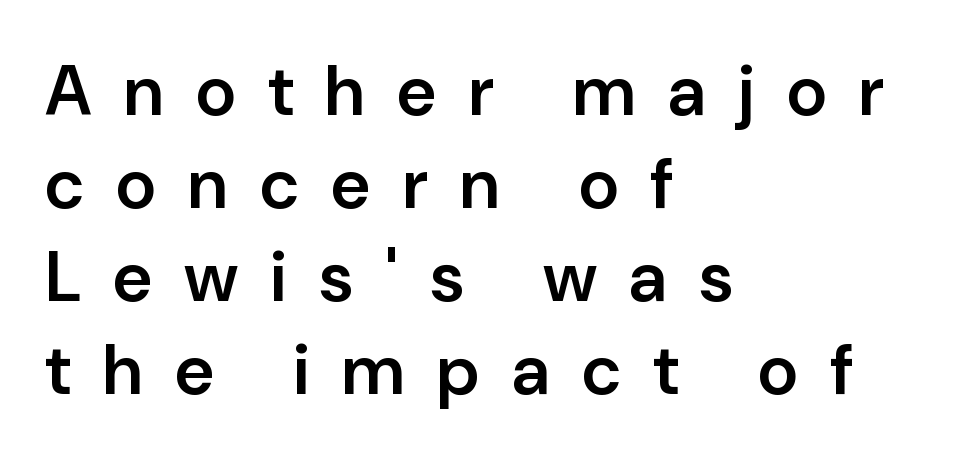
Grotesque or geometric, the face here clearly has no serifs. Horizontal bands of white between lines are of average thickness. These lines are set flush left with a ragged right edge. Tracking here is generous; glyphs stand well apart from one another. Summary of weight: moderately heavy, a semibold.
